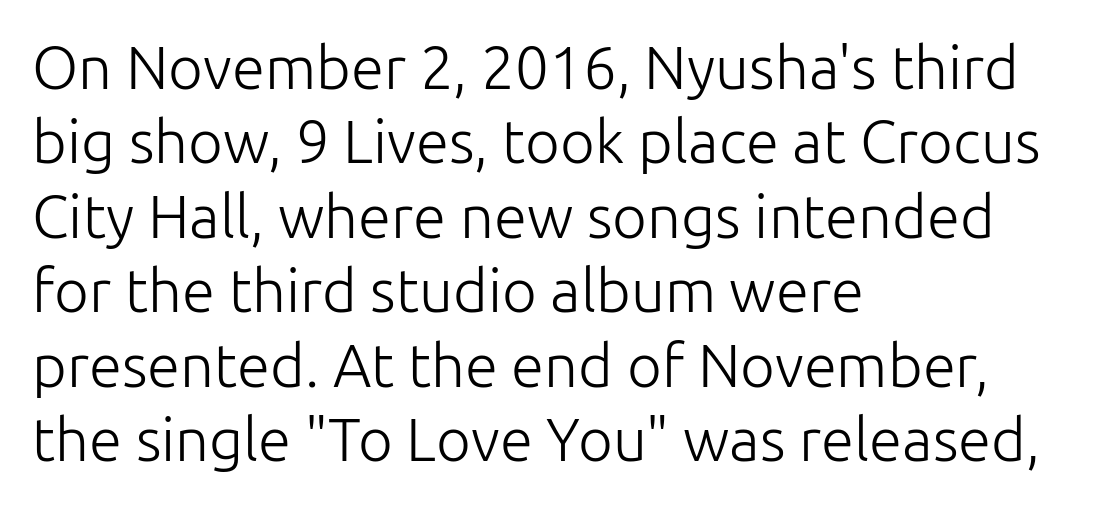
Q: Is the text bold? A: No.
Q: Is the text italic (slanted)? A: No, it is upright.
Q: Is the typeface a serif or a sans-serif typeface? A: Sans-serif.
Q: Is the text underlined? A: No.
Q: How is the paragraph aligned? A: Left-aligned.
Q: Is the spacing between letters normal or unusually wide? A: Normal.
Q: Width (condensed, normal, or wide)? A: Normal.
Q: Stroke contrast? A: Low.
Q: x-height? A: Medium.
Q: Monospaced? A: No.
